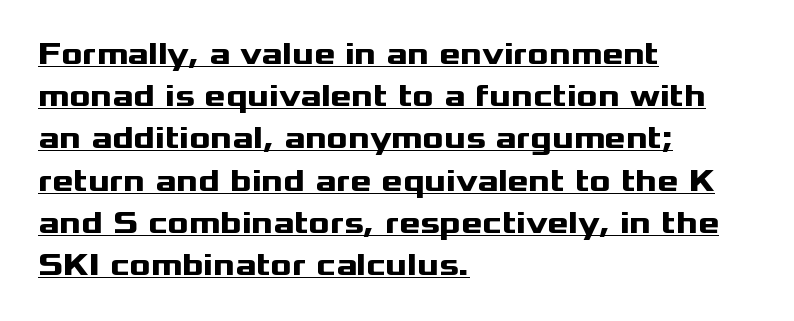
Q: Is the text bold? A: Yes.
Q: Is the text italic (slanted)? A: No, it is upright.
Q: Is the typeface a serif or a sans-serif typeface? A: Sans-serif.
Q: Is the text underlined? A: Yes.
Q: How is the paragraph aligned? A: Left-aligned.
Q: Is the spacing between letters normal or unusually wide? A: Normal.
Q: Is the spacing between lines tight, normal or loose? A: Normal.
Q: Width (condensed, normal, or wide)? A: Wide.
Q: Stroke contrast? A: Medium.
Q: x-height? A: Medium.
Q: Monospaced? A: No.
